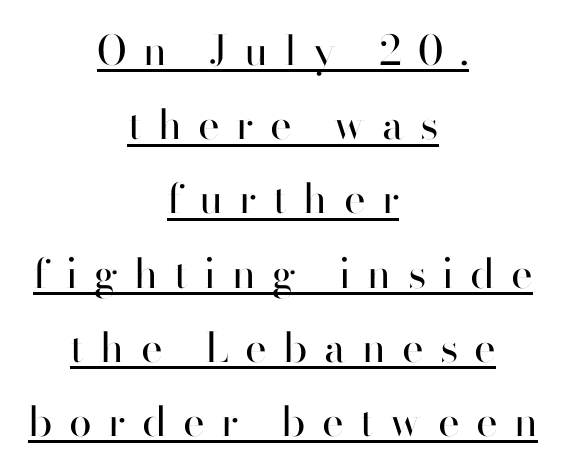
Q: Is the text bold? A: No.
Q: Is the text italic (slanted)? A: No, it is upright.
Q: Is the typeface a serif or a sans-serif typeface? A: Sans-serif.
Q: Is the text underlined? A: Yes.
Q: How is the paragraph aligned? A: Centered.
Q: Is the spacing between letters normal or unusually wide? A: Unusually wide.
Q: Width (condensed, normal, or wide)? A: Normal.
Q: Stroke contrast? A: High.
Q: x-height? A: Small.
Q: Monospaced? A: No.
